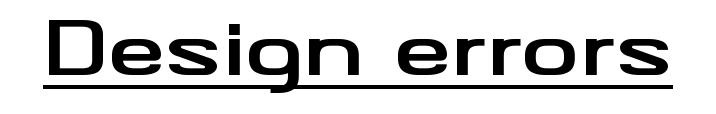
The image shows 73 px bold, wide sans-serif type, upright; set normal letter spacing, underlined; medium stroke contrast and a small x-height.
